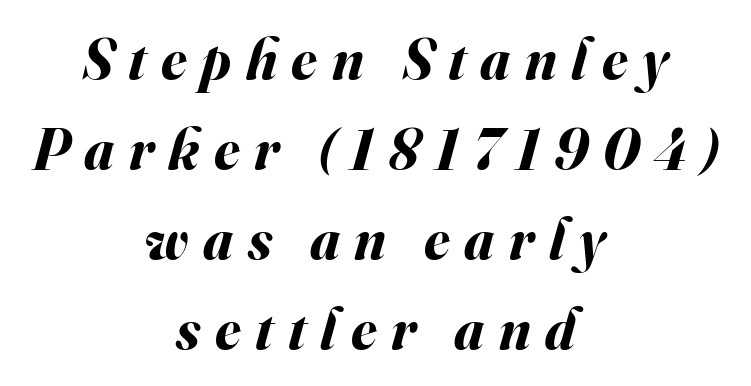
The strip under each line holds only bare page. Its strokes are broad and dark, the hallmark of bold type. The face used here is proportionally spaced, like ordinary book or web type. Leading matches the norm, producing a regular column. This rendering uses center alignment, leaving both contours irregular but symmetric.
